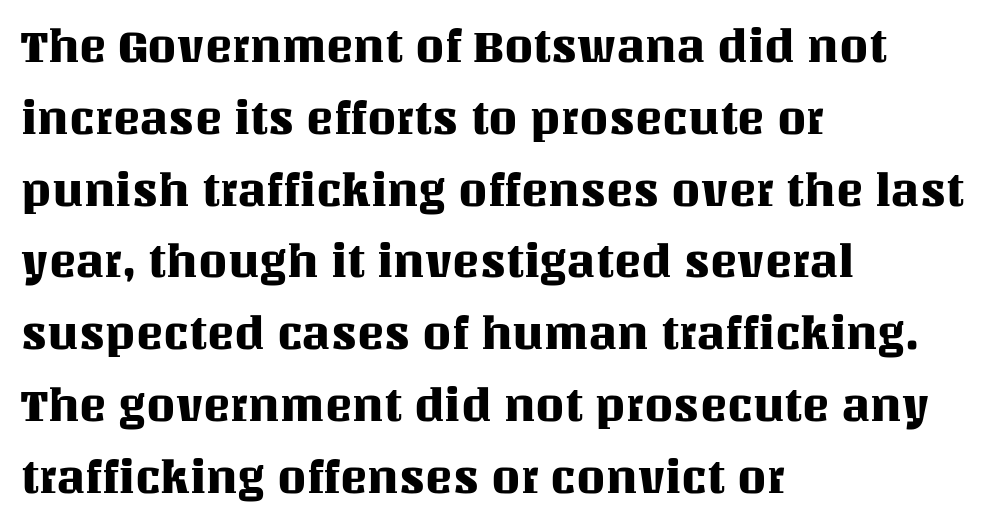
Line beginnings align vertically; line endings do not. This sample keeps an unexceptional amount of space between lines. Type without underlining. The font's upright variant was chosen for this text.
